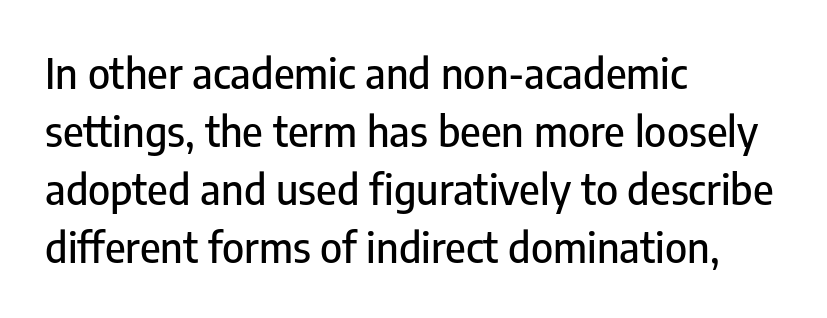
{"serif": "no", "italic": "no", "width": "condensed", "stroke_contrast": "low", "x_height": "medium", "monospaced": "no", "underline": "no", "align": "left", "line_spacing": "normal", "line_spacing_ratio": 1.38, "letter_spacing": "normal", "letter_spacing_em": 0.0, "glyph_px": 42}
